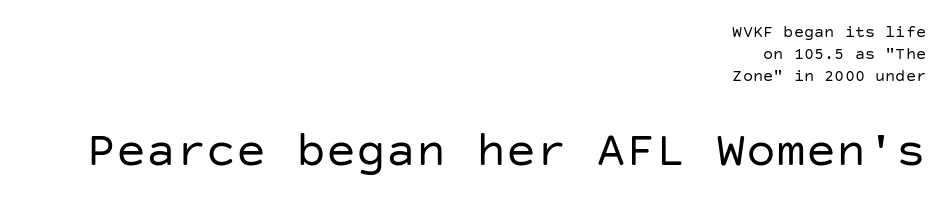
Q: Is the text bold? A: No.
Q: Is the text italic (slanted)? A: No, it is upright.
Q: Is the typeface a serif or a sans-serif typeface? A: Sans-serif.
Q: Is the text underlined? A: No.
Q: How is the paragraph aligned? A: Right-aligned.
Q: Is the spacing between letters normal or unusually wide? A: Normal.
Q: Is the spacing between lines tight, normal or loose? A: Normal.
Q: Which block of text is set in a larger size, the first (top) or the second (bottom)? A: The second (bottom) one.
Q: Width (condensed, normal, or wide)? A: Normal.
Q: Stroke contrast? A: Low.
Q: x-height? A: Large.
